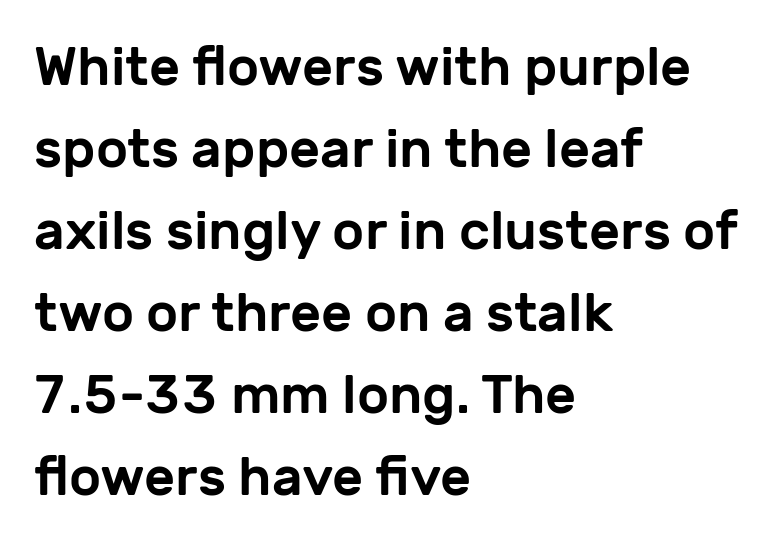
Q: Is the text italic (slanted)? A: No, it is upright.
Q: Is the typeface a serif or a sans-serif typeface? A: Sans-serif.
Q: Is the text underlined? A: No.
Q: How is the paragraph aligned? A: Left-aligned.
Q: Is the spacing between letters normal or unusually wide? A: Normal.
Q: Is the spacing between lines tight, normal or loose? A: Normal.
Q: Width (condensed, normal, or wide)? A: Normal.
Q: Stroke contrast? A: Low.
Q: x-height? A: Medium.
Q: Monospaced? A: No.
